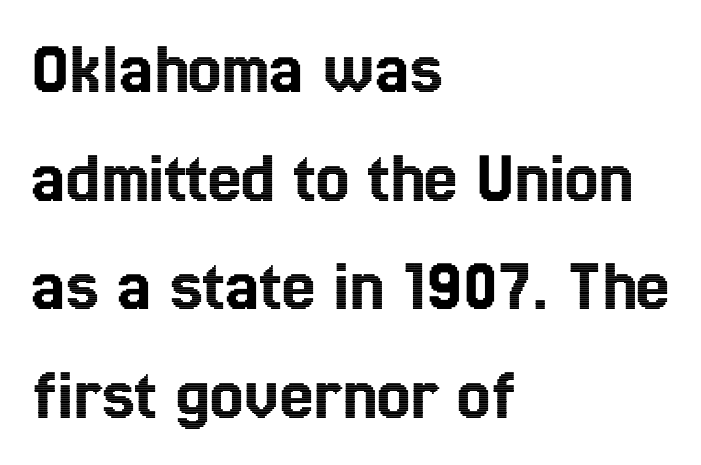
Q: Is the text italic (slanted)? A: No, it is upright.
Q: Is the text underlined? A: No.
Q: How is the paragraph aligned? A: Left-aligned.
Q: Is the spacing between letters normal or unusually wide? A: Normal.
Q: Is the spacing between lines tight, normal or loose? A: Normal.
Q: Width (condensed, normal, or wide)? A: Condensed.
Q: x-height? A: Medium.
Q: Monospaced? A: No.
